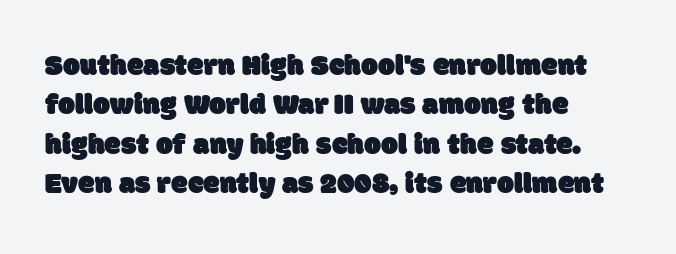
Is this a fixed-width face? No — the glyphs have proportional, varying widths. Characters follow at the spacing the type designer built in. Reading down the block, your eye returns to a fixed left position each line. No feet cap the strokes, marking this as sans-serif type.
